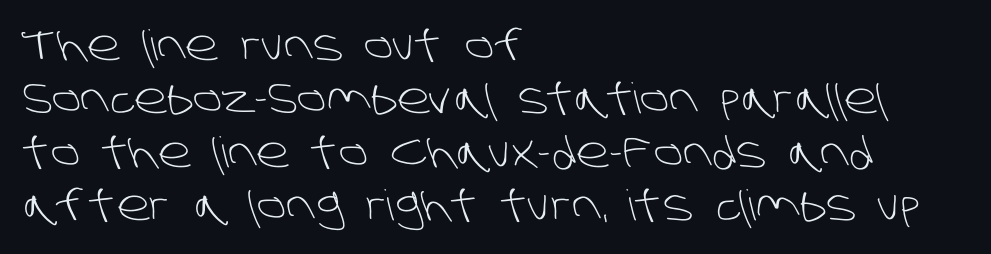
{"serif": "no", "bold": "no", "weight": "light", "width": "normal", "stroke_contrast": "low", "x_height": "large", "monospaced": "no", "underline": "no", "align": "left", "line_spacing": "normal", "line_spacing_ratio": 1.27, "letter_spacing": "normal", "letter_spacing_em": 0.0, "glyph_px": 42}
